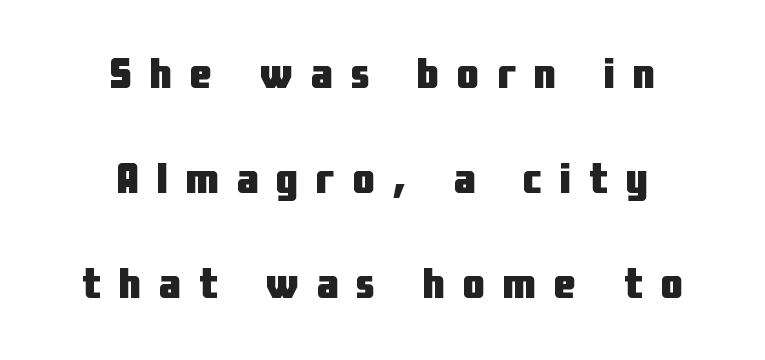
Do the characters align in a grid? No, the font is proportional. The glyphs are unaccompanied by any horizontal stroke below them. Look at the tracking — it's clearly loosened, letters drifting apart. The face used here is a sans, in the tradition of grotesques and geometrics. Typographic density is high because the face is bold.
